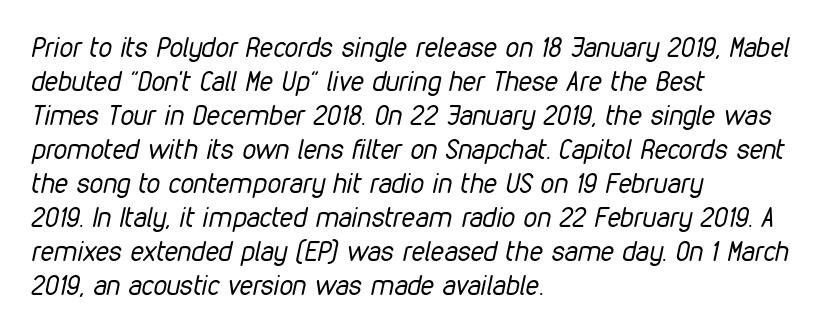
The image shows 27 px text type, italic (leaning right); set left-aligned, normal line spacing (1.26x), normal letter spacing, not underlined.
